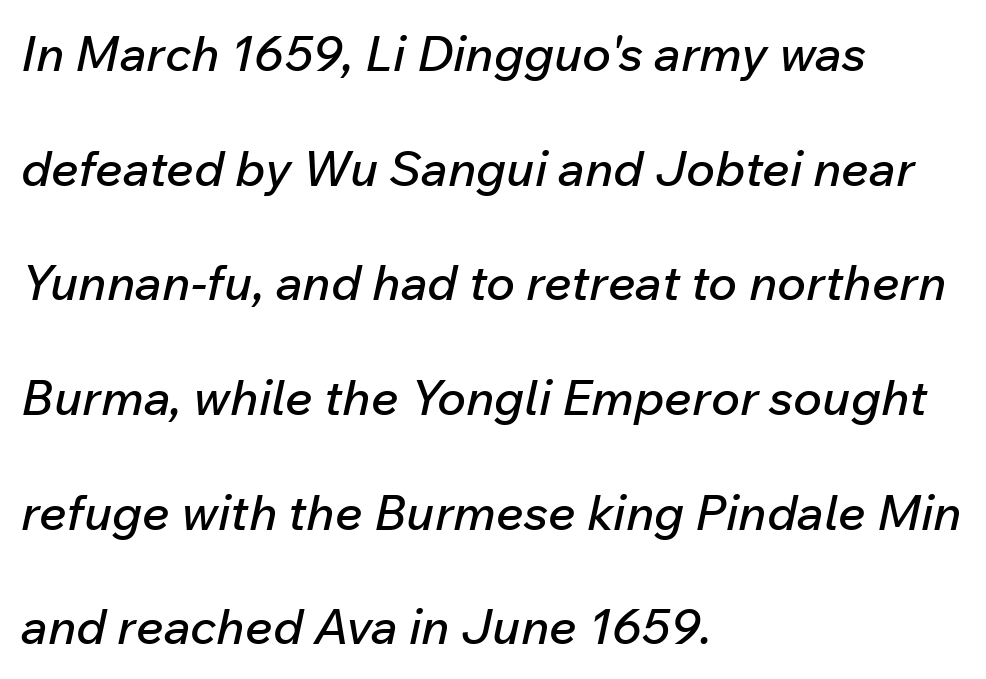
Glyph-to-glyph distance matches everyday printed text. Looks like regular typesetting: each glyph gets only the width it needs. Each row of text sits above clean, open space. The paragraph has a hard left edge and a soft right edge. The passage shown leans; its letterforms are oblique. One glance says open: line gaps are wider than usual.
